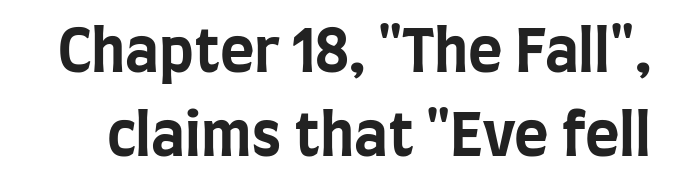
Is the letter spacing exaggerated? No — it looks like the ordinary default. Character widths vary here, with narrow letters taking less room than wide ones. Type without underlining. The leading is moderate, giving the passage an even texture. Strong, thick strokes mark this as bold type.
